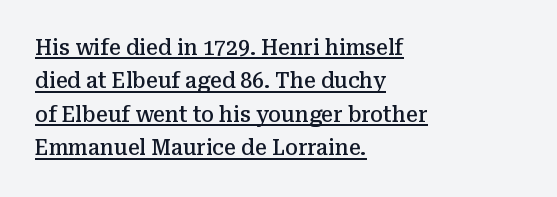
The image shows 21 px text type, upright; set left-aligned, normal line spacing (1.59x), normal letter spacing, underlined.
